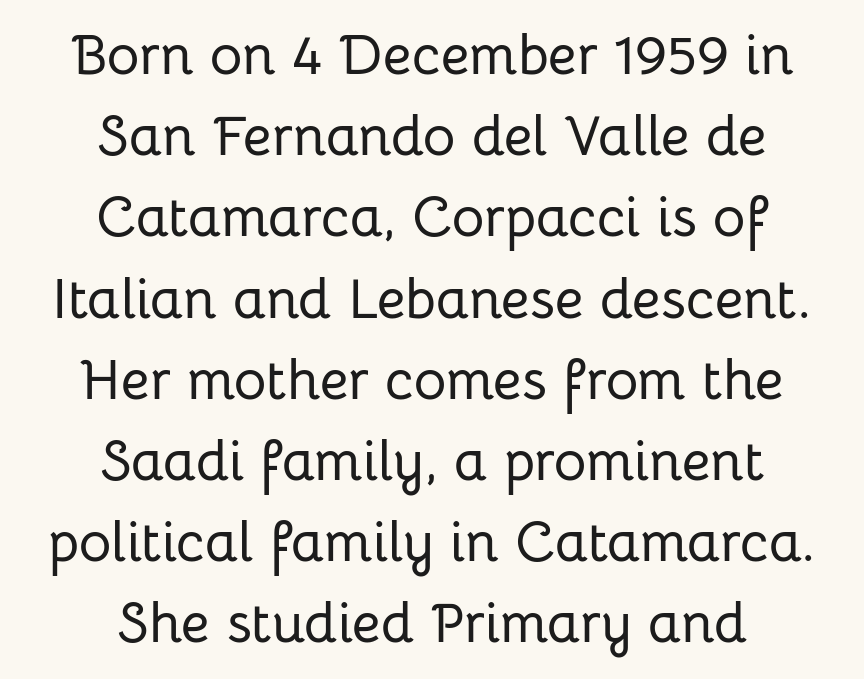
Q: Is the text italic (slanted)? A: No, it is upright.
Q: Is the typeface a serif or a sans-serif typeface? A: Sans-serif.
Q: Is the text underlined? A: No.
Q: How is the paragraph aligned? A: Centered.
Q: Is the spacing between letters normal or unusually wide? A: Normal.
Q: Is the spacing between lines tight, normal or loose? A: Normal.
Q: Width (condensed, normal, or wide)? A: Normal.
Q: Stroke contrast? A: Low.
Q: x-height? A: Medium.
Q: Monospaced? A: No.
